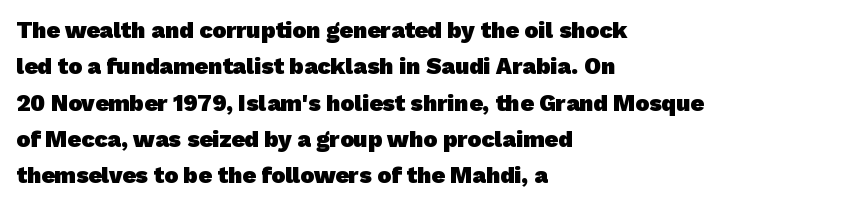
Q: Is the text bold? A: Yes.
Q: Is the text underlined? A: No.
Q: How is the paragraph aligned? A: Left-aligned.
Q: Is the spacing between letters normal or unusually wide? A: Normal.
Q: Is the spacing between lines tight, normal or loose? A: Normal.
